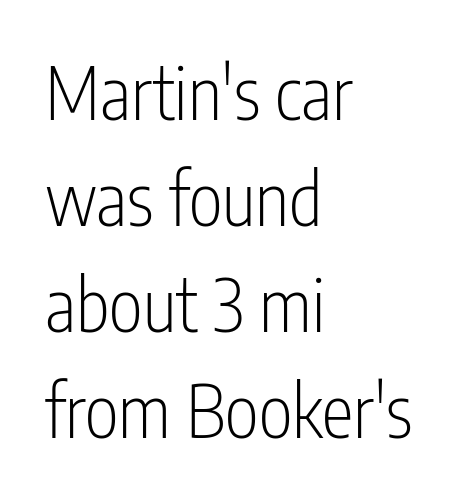
Spacing verdict: proportional, widths tailored to each character. Serif or sans? Sans — the stroke terminals are bare. The typography opts for an upright posture over an oblique one. The letterforms sit shoulder to shoulder at normal distance.
